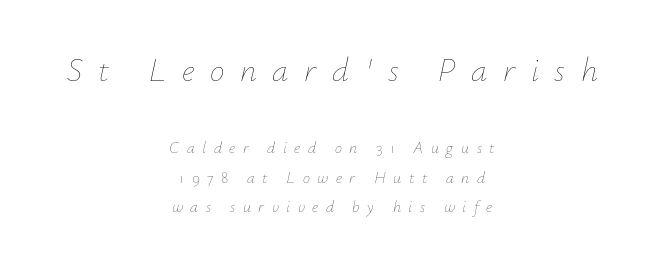
The image shows 33 px thin type, italic (leaning right); set centered, line spacing 1.86x, unusually wide letter spacing (+0.47 em), not underlined; the first (top) block is 2.06x larger; low stroke contrast and a small x-height.
